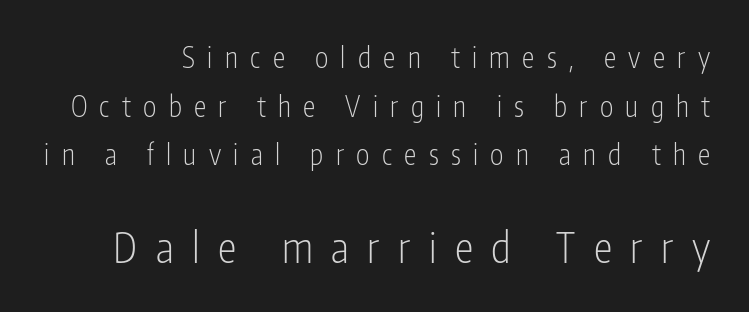
{"serif": "no", "italic": "no", "bold": "no", "weight": "light", "width": "condensed", "stroke_contrast": "low", "x_height": "medium", "monospaced": "no", "underline": "no", "line_spacing_ratio": 1.74, "letter_spacing": "wide", "letter_spacing_em": 0.44, "larger_block": "second", "size_ratio": 1.5, "glyph_px": 42}
